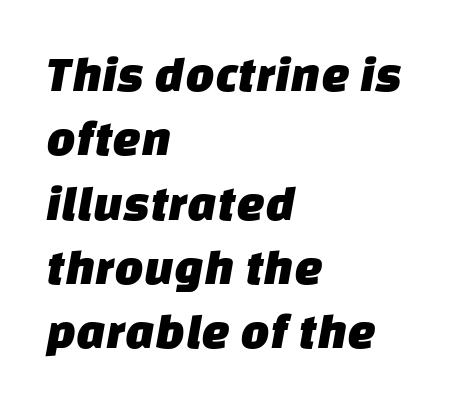
The image shows 51 px sans-serif type; set left-aligned, normal line spacing (1.26x), normal letter spacing, not underlined; low stroke contrast and a large x-height.
